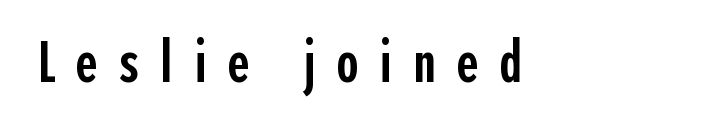
{"serif": "no", "italic": "no", "bold": "semi", "weight": "semibold", "width": "condensed", "x_height": "medium", "monospaced": "no", "underline": "no", "letter_spacing": "wide", "letter_spacing_em": 0.36, "glyph_px": 59}
